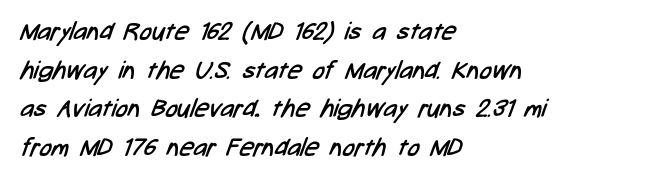
The face looks like a standard text weight, possibly lighter. How are the letters spaced? Ordinarily, with no added tracking. The paragraph has a hard left edge and a soft right edge. The specimen omits any rule beneath the text block's lines. Is there much room between lines? A standard amount, neither cramped nor airy.
